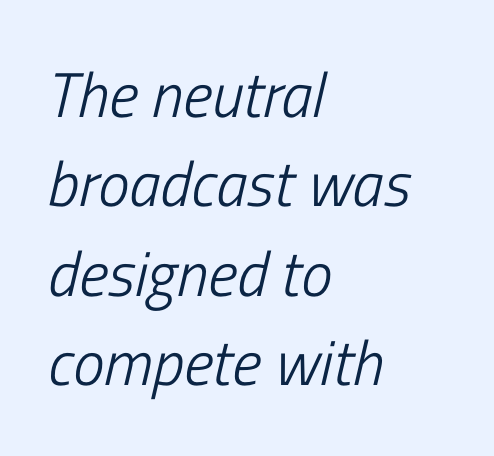
Q: Is the text bold? A: No.
Q: Is the text italic (slanted)? A: Yes, it leans right by about 13 degrees.
Q: Is the text underlined? A: No.
Q: How is the paragraph aligned? A: Left-aligned.
Q: Is the spacing between letters normal or unusually wide? A: Normal.
Q: Is the spacing between lines tight, normal or loose? A: Normal.
Q: Width (condensed, normal, or wide)? A: Condensed.
Q: Stroke contrast? A: Low.
Q: x-height? A: Medium.
Q: Monospaced? A: No.
